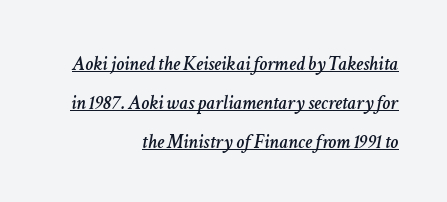
Q: Is the text italic (slanted)? A: Yes, it leans right by about 11 degrees.
Q: Is the text underlined? A: Yes.
Q: How is the paragraph aligned? A: Right-aligned.
Q: Is the spacing between letters normal or unusually wide? A: Normal.
Q: Is the spacing between lines tight, normal or loose? A: Loose.
